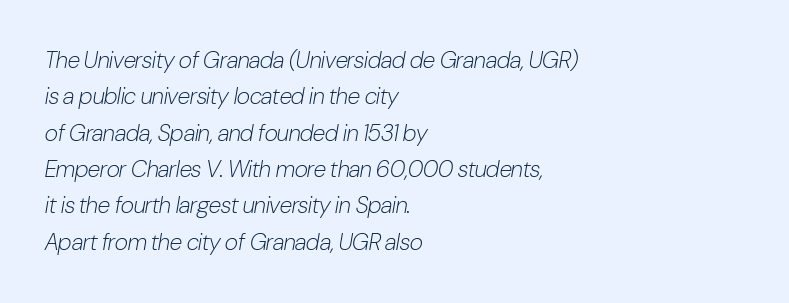
{"italic": "yes", "lean": "right", "slant_degrees": 10, "bold": "no", "underline": "no", "align": "left", "line_spacing": "normal", "line_spacing_ratio": 1.58, "letter_spacing": "normal", "letter_spacing_em": 0.0, "glyph_px": 23}
